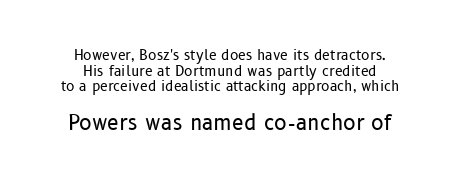
The foot of each line stays bare and open. Characters remain perfectly vertical along every line. Glyph-to-glyph distance matches everyday printed text. This layout puts the modest block above and the oversized block below. Caption: face not bold, strokes unweighted. A typesetter would call this leading minimal, almost set solid.
